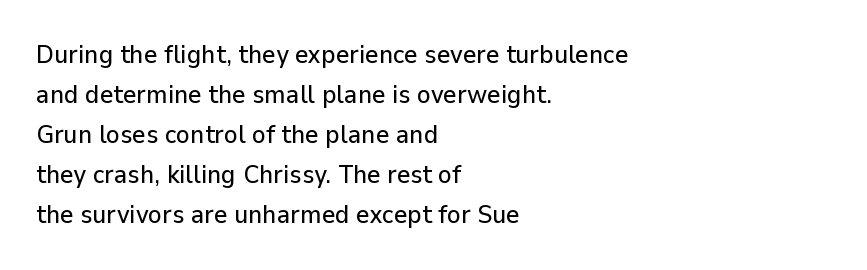
{"italic": "no", "underline": "no", "align": "left", "line_spacing": "normal", "line_spacing_ratio": 1.54, "letter_spacing": "normal", "letter_spacing_em": 0.0, "glyph_px": 26}
